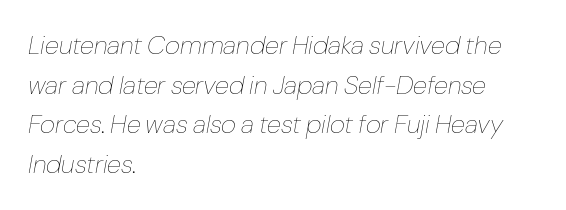
This rendering uses left alignment, leaving the right contour irregular. The tracking reads as untouched default to a designer's eye. Lines of text with bare space underneath. Reading down the column, the eye jumps a familiar distance to each next line. An italicized treatment has been applied to the whole sample.
